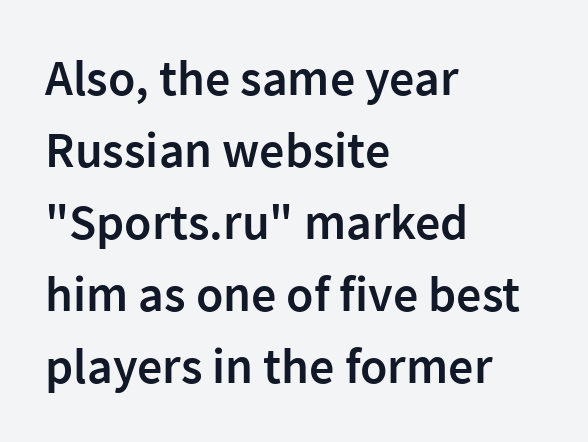
Q: Is the text bold? A: Semi-bold.
Q: Is the text italic (slanted)? A: No, it is upright.
Q: Is the typeface a serif or a sans-serif typeface? A: Sans-serif.
Q: Is the text underlined? A: No.
Q: How is the paragraph aligned? A: Left-aligned.
Q: Is the spacing between letters normal or unusually wide? A: Normal.
Q: Is the spacing between lines tight, normal or loose? A: Normal.
Q: Width (condensed, normal, or wide)? A: Normal.
Q: Stroke contrast? A: Low.
Q: x-height? A: Medium.
Q: Monospaced? A: No.
